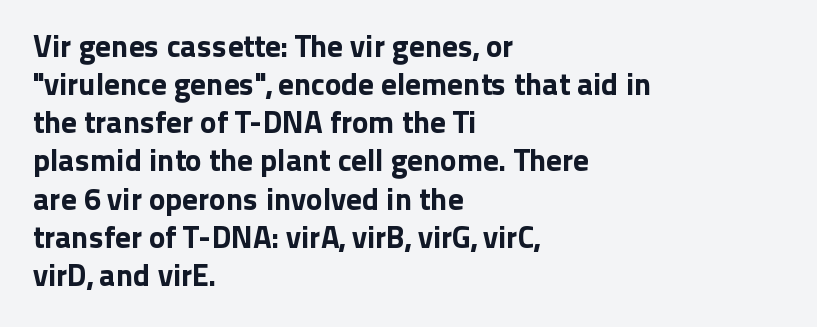
{"serif": "no", "italic": "no", "width": "normal", "stroke_contrast": "low", "x_height": "medium", "monospaced": "no", "underline": "no", "align": "left", "line_spacing_ratio": 1.23, "letter_spacing": "normal", "letter_spacing_em": 0.0, "glyph_px": 31}
